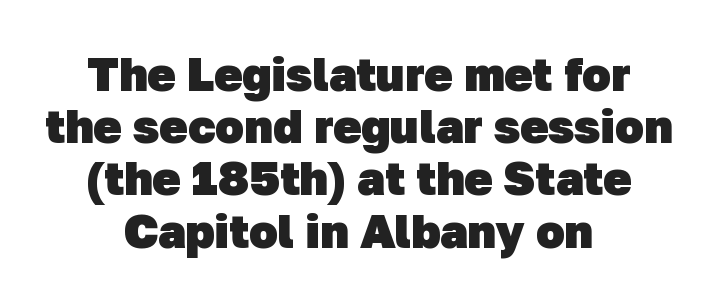
Q: Is the text bold? A: Yes.
Q: Is the typeface a serif or a sans-serif typeface? A: Sans-serif.
Q: Is the text underlined? A: No.
Q: How is the paragraph aligned? A: Centered.
Q: Is the spacing between letters normal or unusually wide? A: Normal.
Q: Is the spacing between lines tight, normal or loose? A: Tight.
Q: Width (condensed, normal, or wide)? A: Normal.
Q: Stroke contrast? A: Low.
Q: x-height? A: Medium.
Q: Monospaced? A: No.
